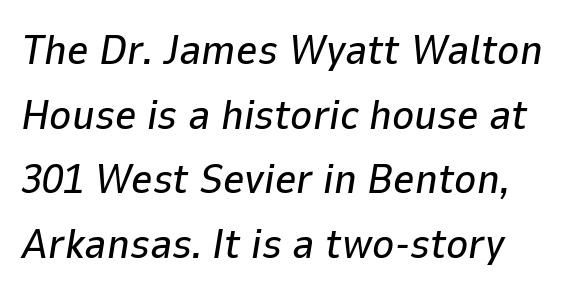
Q: Is the text italic (slanted)? A: Yes, it leans right by about 9 degrees.
Q: Is the text underlined? A: No.
Q: How is the paragraph aligned? A: Left-aligned.
Q: Is the spacing between letters normal or unusually wide? A: Normal.
Q: Is the spacing between lines tight, normal or loose? A: Normal.
Q: Width (condensed, normal, or wide)? A: Normal.
Q: Stroke contrast? A: Low.
Q: x-height? A: Medium.
Q: Monospaced? A: No.
